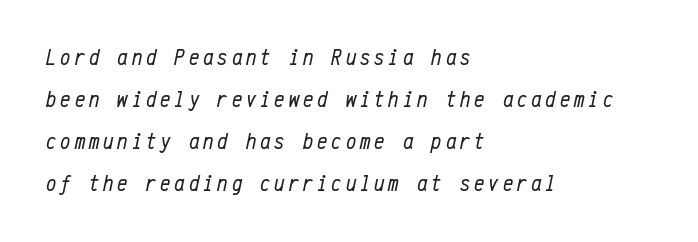
{"italic": "yes", "lean": "right", "slant_degrees": 12, "bold": "no", "underline": "no", "align": "left", "line_spacing_ratio": 1.82, "glyph_px": 23}
